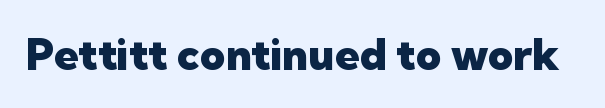
The image shows 44 px heavy sans-serif type, upright; set normal letter spacing, not underlined; low stroke contrast and a medium x-height.
